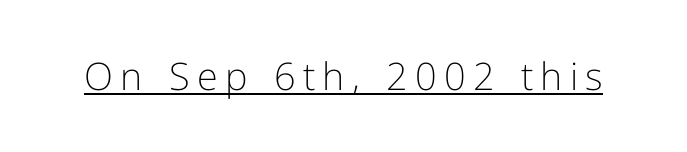
The image shows 38 px light sans-serif type, upright; set underlined; low stroke contrast and a medium x-height.
